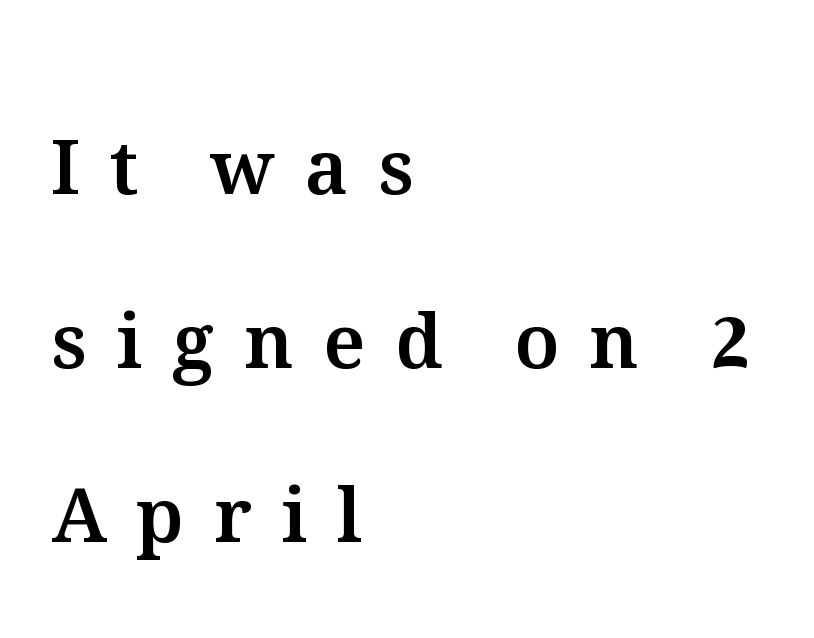
Q: Is the text italic (slanted)? A: No, it is upright.
Q: Is the text underlined? A: No.
Q: How is the paragraph aligned? A: Left-aligned.
Q: Is the spacing between letters normal or unusually wide? A: Unusually wide.
Q: Is the spacing between lines tight, normal or loose? A: Loose.
Q: Width (condensed, normal, or wide)? A: Normal.
Q: Stroke contrast? A: Medium.
Q: x-height? A: Medium.
Q: Monospaced? A: No.
